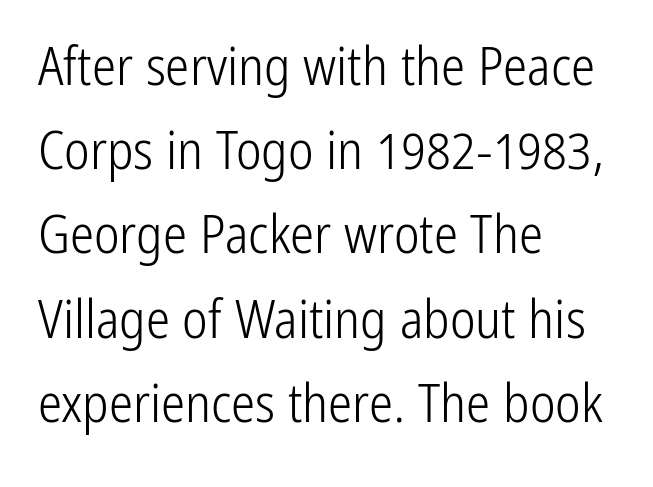
The letters stand straight up with perfectly vertical stems. Has an underline been added? It has not. No heavy texture on the line: the type isn't bold. Does the leading feel generous? No, just average. The rendering keeps characters at their native spacing. The lines are quadded left.
